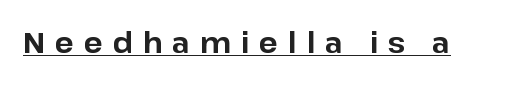
{"serif": "no", "italic": "no", "bold": "yes", "weight": "bold", "width": "normal", "stroke_contrast": "low", "x_height": "medium", "monospaced": "no", "underline": "yes", "letter_spacing": "wide", "letter_spacing_em": 0.35, "glyph_px": 28}
